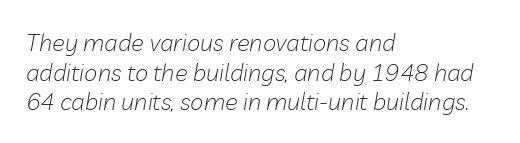
{"italic": "yes", "lean": "right", "slant_degrees": 10, "bold": "no", "underline": "no", "align": "left", "line_spacing_ratio": 1.23, "letter_spacing": "normal", "letter_spacing_em": 0.0, "glyph_px": 24}
